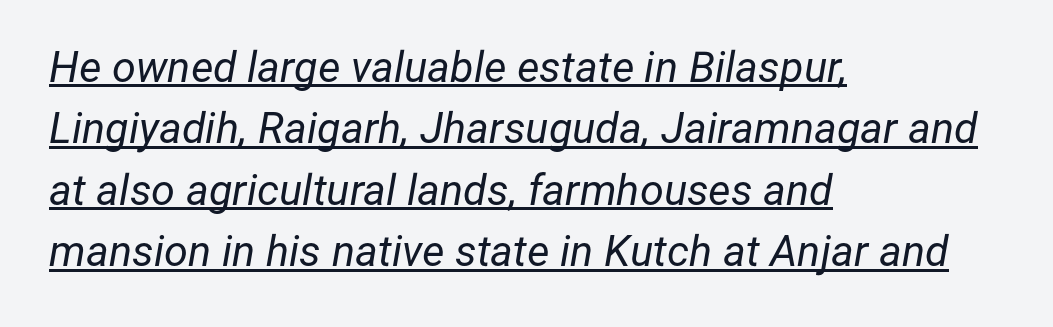
Is this a fixed-width face? No — the glyphs have proportional, varying widths. Visually the block forms a straight wall on the left and a jagged coastline on the right. The letters are slanted; this is an italic face. Does the leading feel generous? No, just average.
